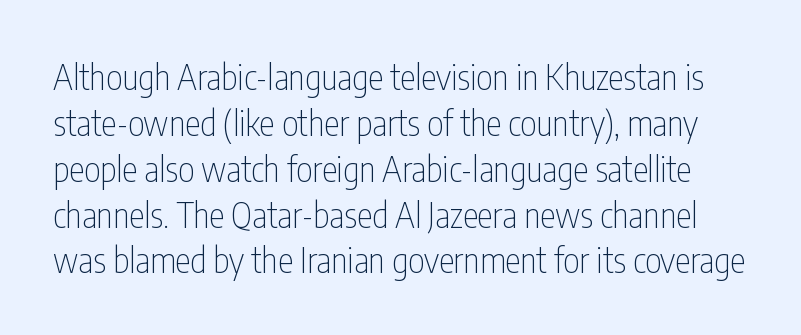
Q: Is the text bold? A: No.
Q: Is the text italic (slanted)? A: No, it is upright.
Q: Is the typeface a serif or a sans-serif typeface? A: Sans-serif.
Q: Is the text underlined? A: No.
Q: Is the spacing between letters normal or unusually wide? A: Normal.
Q: Is the spacing between lines tight, normal or loose? A: Normal.
Q: Width (condensed, normal, or wide)? A: Condensed.
Q: Stroke contrast? A: Low.
Q: x-height? A: Medium.
Q: Monospaced? A: No.
